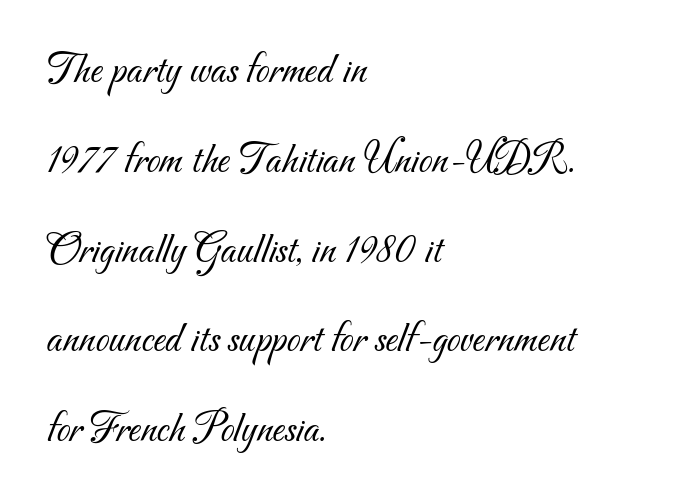
Is the stroke heavy? The answer is a plain regular-or-lighter. Leading: increased. Looks like regular typesetting: each glyph gets only the width it needs. Students, note that the glyphs here touch the page at normal intervals. In CSS terms this would be text-align: left.
